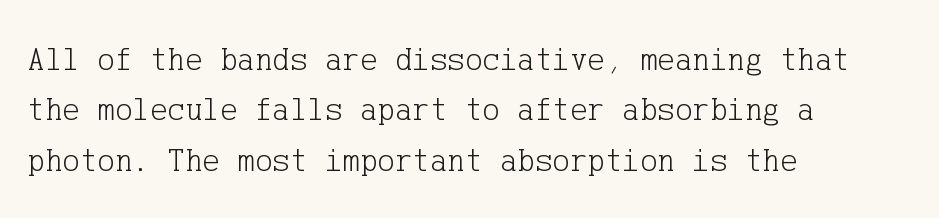
The image shows 33 px light serif type, upright; set left-aligned, normal line spacing (1.53x), normal letter spacing, not underlined; low stroke contrast and a medium x-height.
